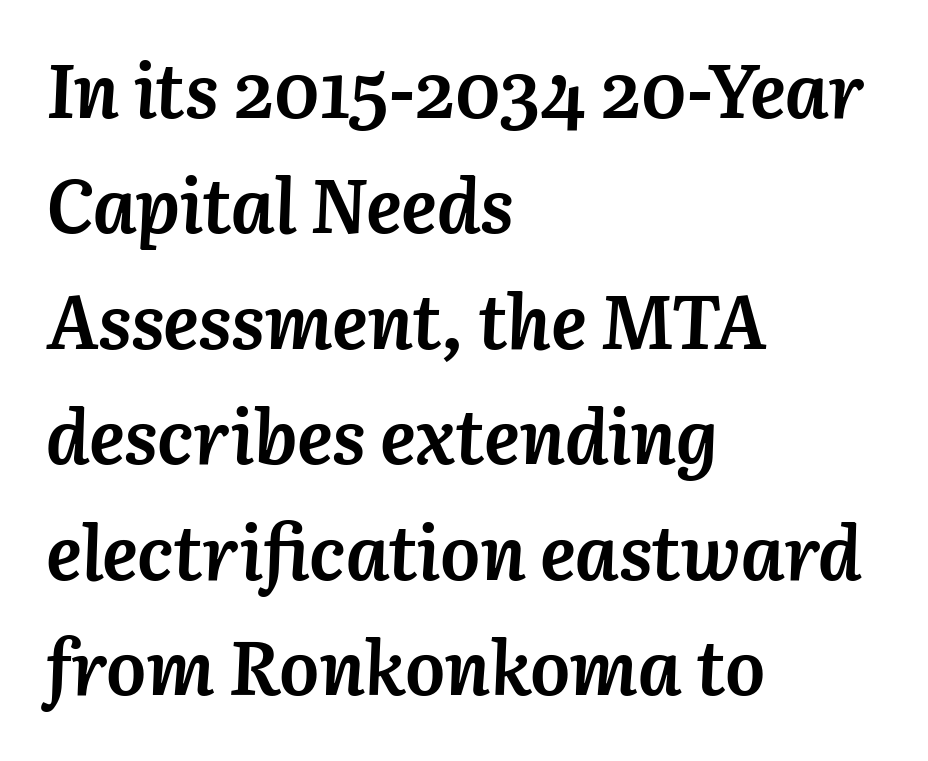
The image shows 75 px semibold type, italic (leaning right); set left-aligned, normal line spacing (1.54x), normal letter spacing, not underlined; medium stroke contrast and a medium x-height.
